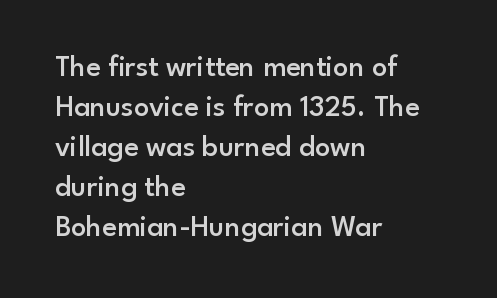
Do the characters align in a grid? No, the font is proportional. The font's upright variant was chosen for this text. The type family on display is of the sans-serif kind. Leftover space on each line is placed entirely after the last word. Characters follow at the spacing the type designer built in. The area under the type is left untouched.
